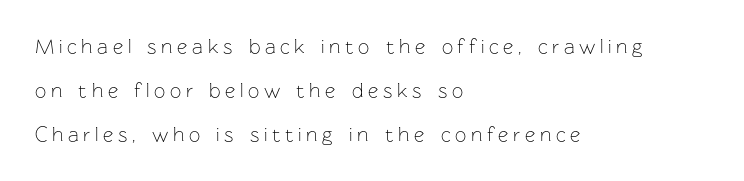
Q: Is the text bold? A: No.
Q: Is the text italic (slanted)? A: No, it is upright.
Q: Is the text underlined? A: No.
Q: How is the paragraph aligned? A: Left-aligned.
Q: Is the spacing between letters normal or unusually wide? A: Unusually wide.
Q: Is the spacing between lines tight, normal or loose? A: Loose.
